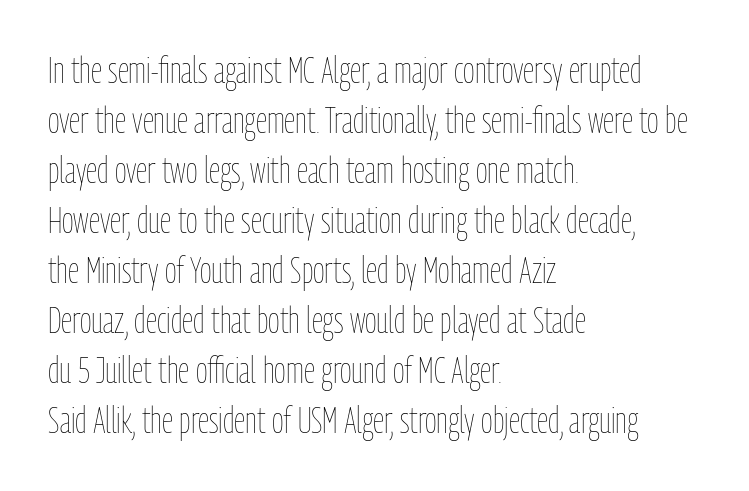
The image shows 36 px thin, condensed type, upright; set left-aligned, normal line spacing (1.39x), normal letter spacing, not underlined; low stroke contrast and a medium x-height.
